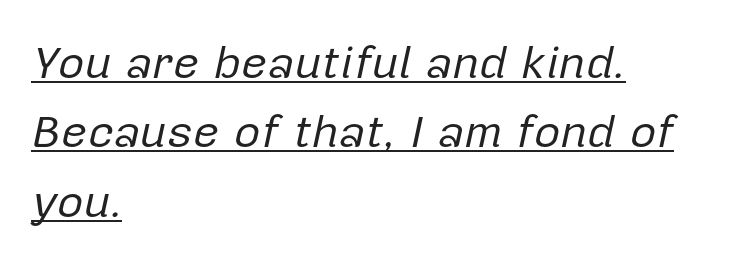
{"italic": "yes", "lean": "right", "slant_degrees": 12, "bold": "no", "weight": "regular", "width": "normal", "stroke_contrast": "low", "x_height": "medium", "monospaced": "no", "underline": "yes", "align": "left", "line_spacing": "normal", "line_spacing_ratio": 1.51, "letter_spacing": "normal", "letter_spacing_em": 0.0, "glyph_px": 46}
